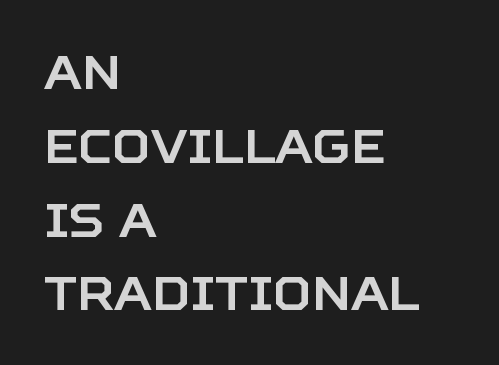
The typesetter chose a ragged-right arrangement here. Proportional: the letters do not fall into vertical columns. Check the space under the baseline: it is left empty. Line spacing here is normal. Compared with typical body copy, the letter spacing here is the same. Nope, no serifs anywhere on these letters.
